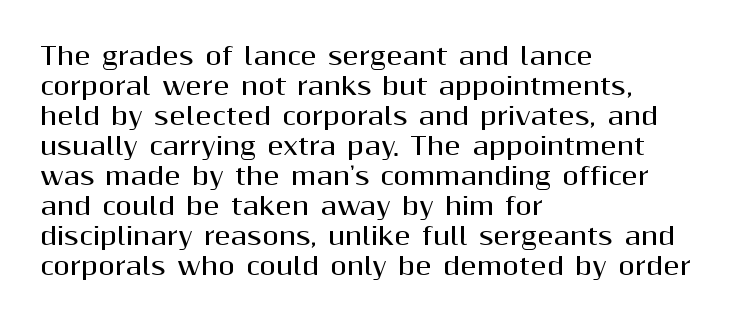
The characters look thick and weighty, a clear bold. Rows of type keep a routine distance in the vertical direction. Each word holds together tightly as a unit, with standard inter-letter gaps. Does the copy run flush right? No — it runs flush left. Beneath every word, the page is bare.
